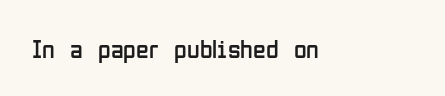
The image shows 26 px text type, upright; set normal letter spacing, not underlined.
